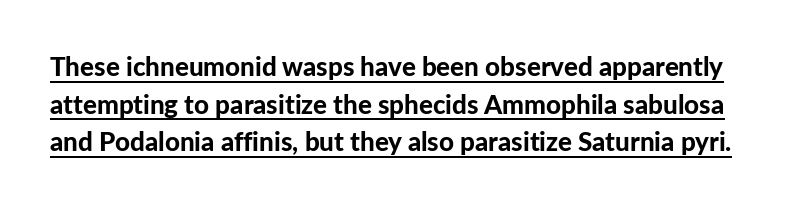
{"italic": "no", "bold": "yes", "underline": "yes", "line_spacing": "normal", "line_spacing_ratio": 1.45, "letter_spacing": "normal", "letter_spacing_em": 0.0, "glyph_px": 26}
